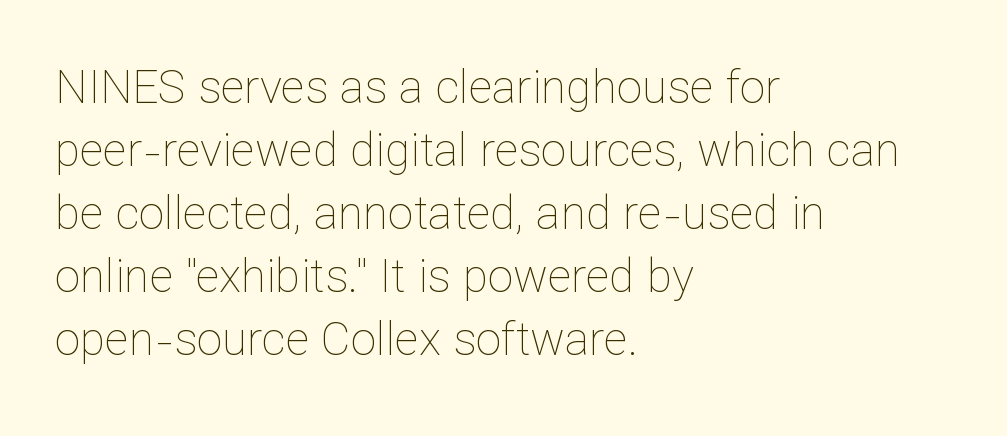
Q: Is the text bold? A: No.
Q: Is the text italic (slanted)? A: No, it is upright.
Q: Is the text underlined? A: No.
Q: How is the paragraph aligned? A: Left-aligned.
Q: Is the spacing between letters normal or unusually wide? A: Normal.
Q: Is the spacing between lines tight, normal or loose? A: Normal.
Q: Width (condensed, normal, or wide)? A: Normal.
Q: Stroke contrast? A: Low.
Q: x-height? A: Medium.
Q: Monospaced? A: No.
